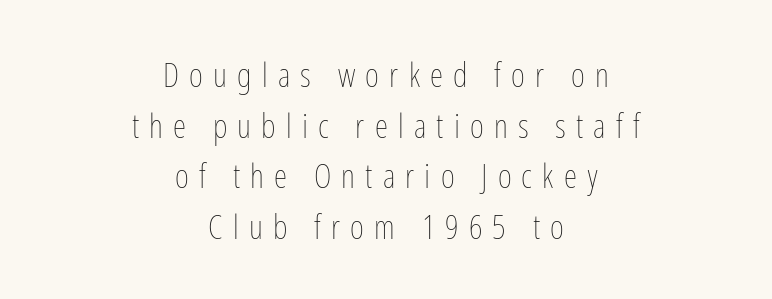
{"italic": "no", "bold": "no", "weight": "thin", "width": "condensed", "stroke_contrast": "low", "x_height": "medium", "monospaced": "no", "underline": "no", "align": "center", "line_spacing": "normal", "line_spacing_ratio": 1.49, "letter_spacing": "wide", "letter_spacing_em": 0.3, "glyph_px": 34}
